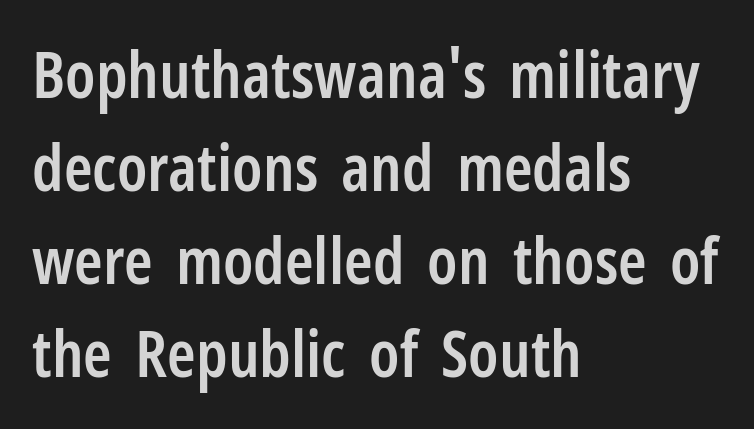
{"serif": "no", "italic": "no", "bold": "semi", "weight": "semibold", "width": "condensed", "stroke_contrast": "low", "x_height": "medium", "monospaced": "no", "underline": "no", "align": "left", "line_spacing": "normal", "line_spacing_ratio": 1.43, "letter_spacing": "normal", "letter_spacing_em": 0.0, "glyph_px": 65}
